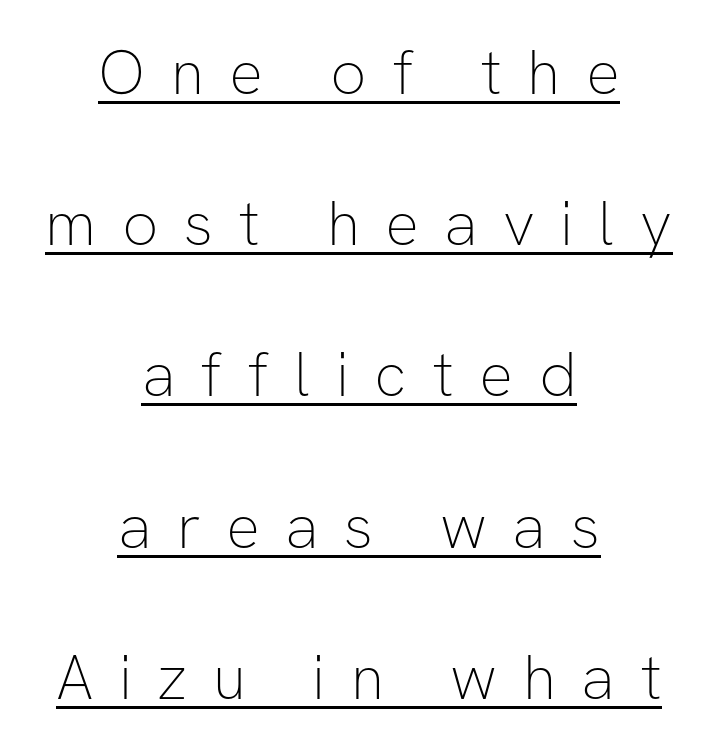
{"serif": "no", "italic": "no", "bold": "no", "weight": "thin", "width": "normal", "stroke_contrast": "low", "x_height": "medium", "monospaced": "no", "underline": "yes", "align": "center", "line_spacing": "loose", "line_spacing_ratio": 2.4, "letter_spacing": "wide", "letter_spacing_em": 0.4, "glyph_px": 63}
